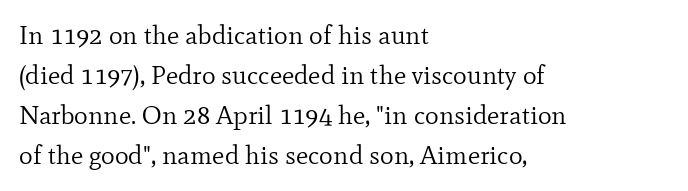
{"italic": "no", "bold": "no", "underline": "no", "align": "left", "line_spacing": "normal", "line_spacing_ratio": 1.54, "letter_spacing": "normal", "letter_spacing_em": 0.0, "glyph_px": 26}
